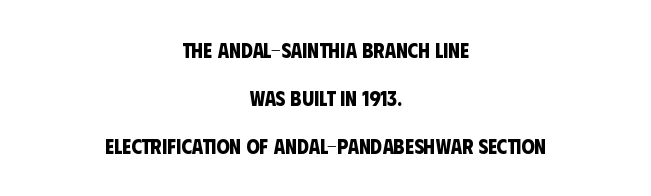
The text block is weighted toward neither margin, spreading evenly from the middle. I'd describe the lettering as bold — thick and assertive. Lines of text with bare space underneath. The block of text is sparse from top to bottom, with ample space between rows. Here the glyphs are tracked normally, forming tight word shapes.
